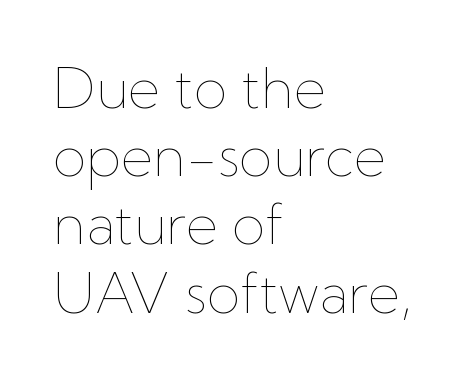
Is there any slant? The stems are plumb. The letters advance in unequal steps, a hallmark of proportional type. This rendering uses left alignment, leaving the right contour irregular. A typesetter would call this zero additional tracking. The strip under each line holds only bare page. Nothing heavy about these letters — not bold at all.
